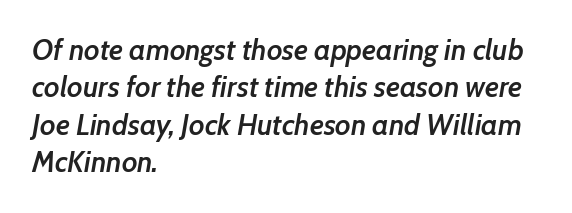
The lines sit at an ordinary, default distance from one another. A semibold gives these letters moderate extra thickness, short of bold. The space directly below the letters is spotless. What stands out about the letter spacing? Nothing — it is the standard amount. Where is the straight margin? On the left. This sample uses an oblique cut, with every glyph tilted off the vertical.
